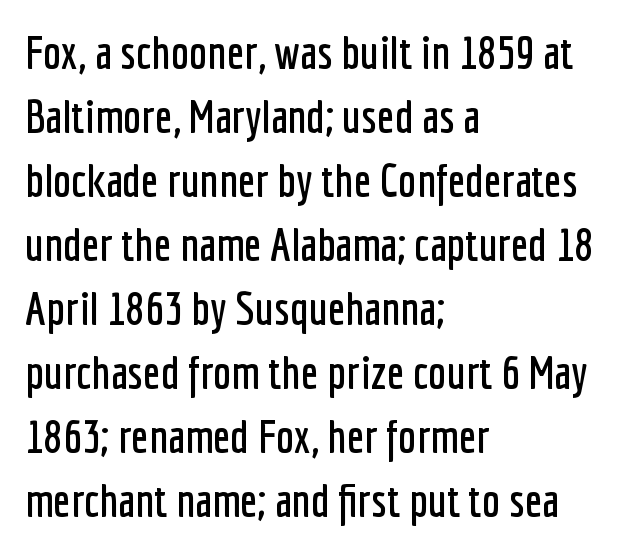
{"serif": "no", "italic": "no", "width": "condensed", "stroke_contrast": "low", "x_height": "medium", "monospaced": "no", "underline": "no", "align": "left", "line_spacing": "normal", "line_spacing_ratio": 1.39, "letter_spacing": "normal", "letter_spacing_em": 0.0, "glyph_px": 46}
